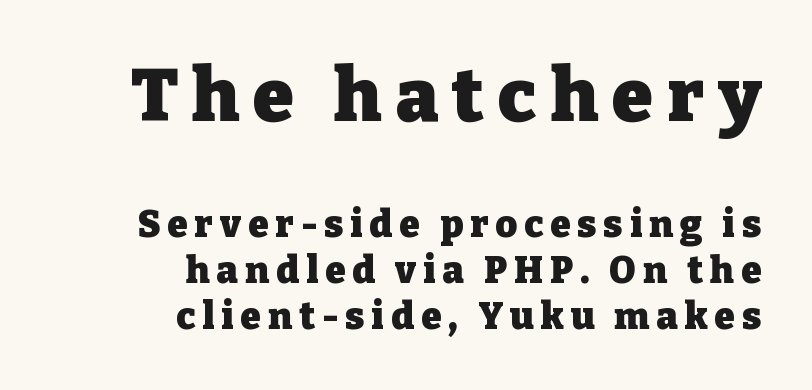
{"serif": "yes", "italic": "no", "bold": "yes", "weight": "heavy", "width": "normal", "stroke_contrast": "low", "x_height": "medium", "monospaced": "no", "underline": "no", "align": "right", "line_spacing_ratio": 1.24, "larger_block": "first", "size_ratio": 2.0, "glyph_px": 74}
